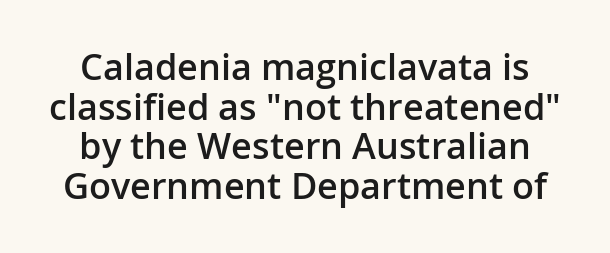
Upright lettering throughout. Caption: semibold face, moderately heavy strokes. Spacing between characters is what you'd get straight out of the box. This sample has the flowing, uneven cadence of proportional lettering. Nobody drew a line under any word here.
